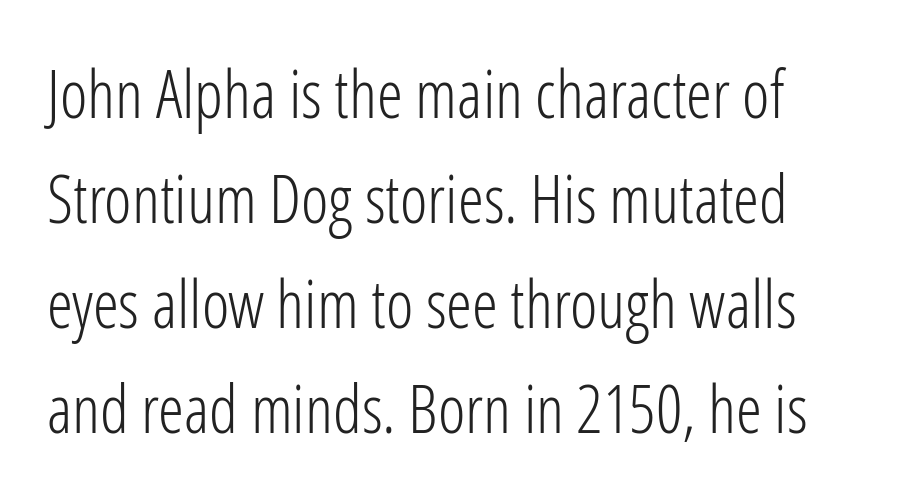
The image shows 66 px light, condensed sans-serif type, upright; set normal line spacing (1.59x), normal letter spacing, not underlined; low stroke contrast and a medium x-height.
